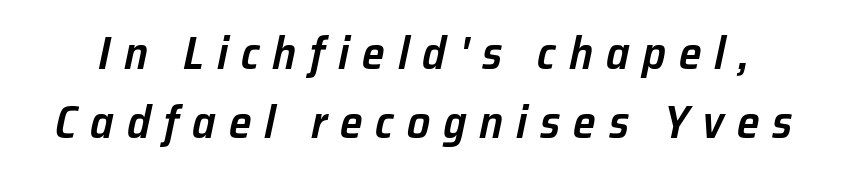
Q: Is the text bold? A: Semi-bold.
Q: Is the text italic (slanted)? A: Yes, it leans right by about 12 degrees.
Q: Is the text underlined? A: No.
Q: Is the spacing between letters normal or unusually wide? A: Unusually wide.
Q: Is the spacing between lines tight, normal or loose? A: Normal.
Q: Width (condensed, normal, or wide)? A: Normal.
Q: Stroke contrast? A: Low.
Q: x-height? A: Medium.
Q: Monospaced? A: No.
